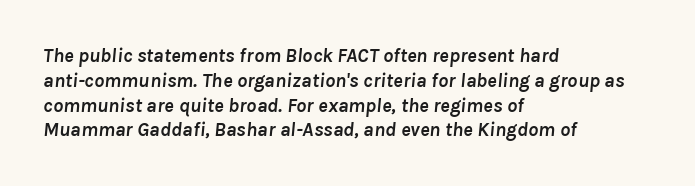
Q: Is the text bold? A: Yes.
Q: Is the text italic (slanted)? A: Yes, it leans right by about 8 degrees.
Q: Is the text underlined? A: No.
Q: How is the paragraph aligned? A: Left-aligned.
Q: Is the spacing between letters normal or unusually wide? A: Normal.
